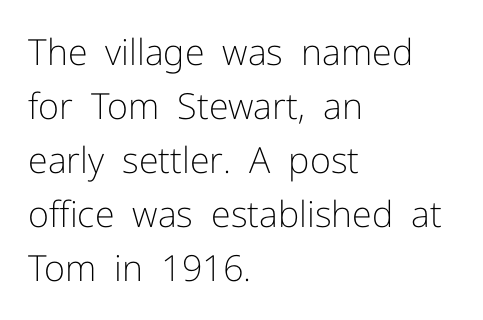
The baseline area is clear. Layout note: lines flush left. Compared with typical body copy, the letter spacing here is the same. Examine the stroke ends and you'll find no serifs. Summary of vertical rhythm: regular, with standard interline spacing. It's the straight-up-and-down kind of type.
